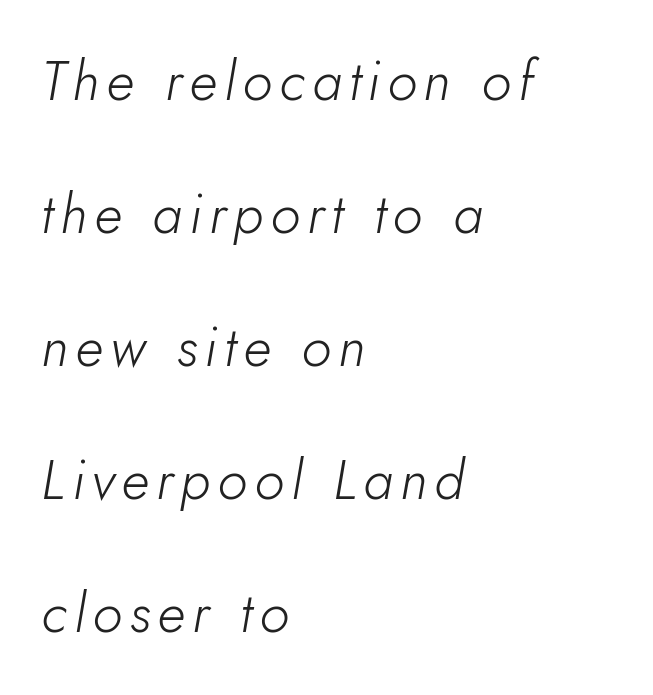
Q: Is the text bold? A: No.
Q: Is the text italic (slanted)? A: Yes, it leans right by about 5 degrees.
Q: Is the text underlined? A: No.
Q: How is the paragraph aligned? A: Left-aligned.
Q: Is the spacing between lines tight, normal or loose? A: Loose.
Q: Width (condensed, normal, or wide)? A: Normal.
Q: Stroke contrast? A: Low.
Q: x-height? A: Small.
Q: Monospaced? A: No.
